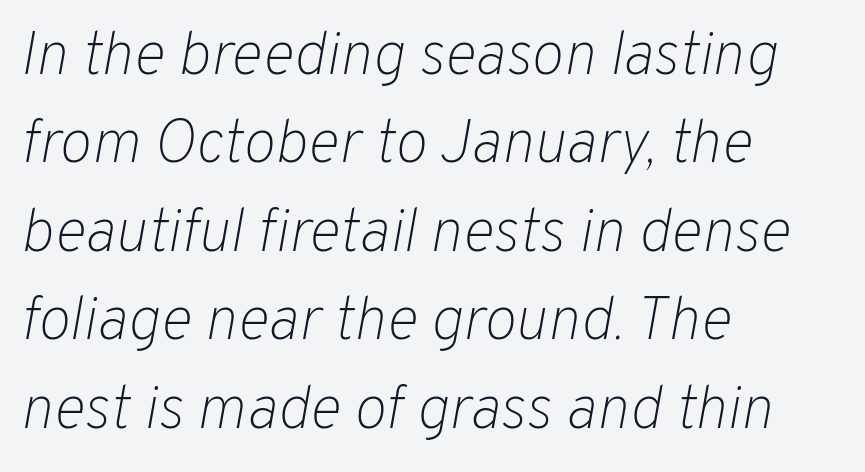
{"italic": "yes", "lean": "right", "slant_degrees": 10, "bold": "no", "weight": "light", "width": "normal", "stroke_contrast": "low", "x_height": "medium", "monospaced": "no", "underline": "no", "align": "left", "line_spacing": "normal", "line_spacing_ratio": 1.45, "letter_spacing": "normal", "letter_spacing_em": 0.0, "glyph_px": 61}
